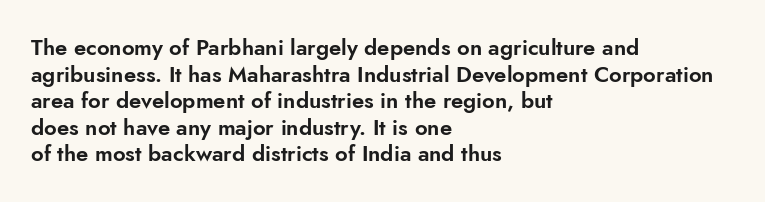
The image shows 22 px text type, upright; set left-aligned, line spacing 1.21x, normal letter spacing, not underlined.
